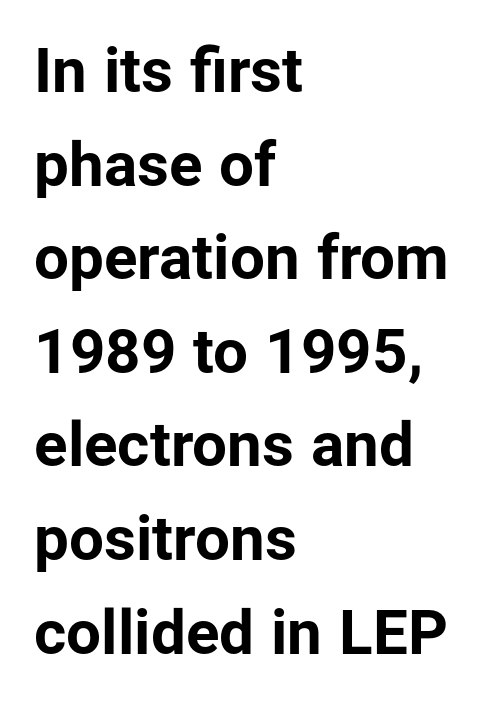
Q: Is the text bold? A: Yes.
Q: Is the text italic (slanted)? A: No, it is upright.
Q: Is the typeface a serif or a sans-serif typeface? A: Sans-serif.
Q: Is the text underlined? A: No.
Q: How is the paragraph aligned? A: Left-aligned.
Q: Is the spacing between letters normal or unusually wide? A: Normal.
Q: Is the spacing between lines tight, normal or loose? A: Normal.
Q: Width (condensed, normal, or wide)? A: Normal.
Q: Stroke contrast? A: Low.
Q: x-height? A: Medium.
Q: Monospaced? A: No.
